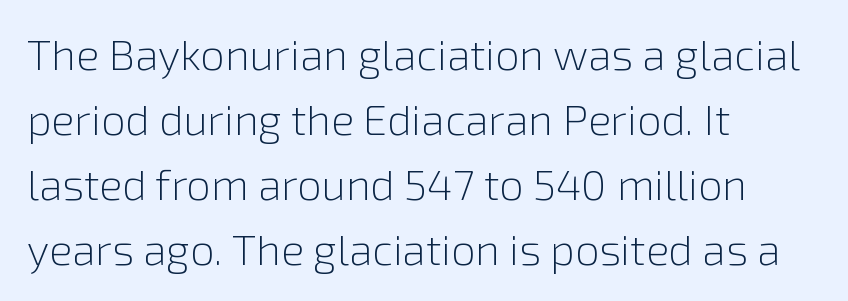
Q: Is the text bold? A: No.
Q: Is the text italic (slanted)? A: No, it is upright.
Q: Is the typeface a serif or a sans-serif typeface? A: Sans-serif.
Q: Is the text underlined? A: No.
Q: How is the paragraph aligned? A: Left-aligned.
Q: Is the spacing between letters normal or unusually wide? A: Normal.
Q: Is the spacing between lines tight, normal or loose? A: Normal.
Q: Width (condensed, normal, or wide)? A: Normal.
Q: Stroke contrast? A: Low.
Q: x-height? A: Medium.
Q: Monospaced? A: No.
